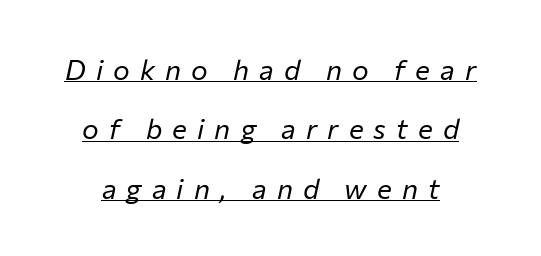
The image shows 28 px regular-weight type, italic (leaning right); set loose line spacing (2.12x), unusually wide letter spacing (+0.36 em), underlined; low stroke contrast and a medium x-height.
